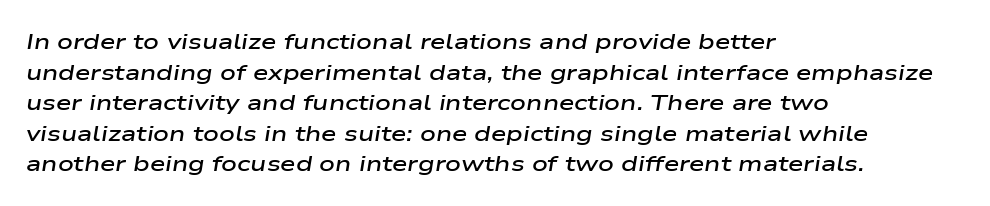
{"italic": "yes", "lean": "right", "slant_degrees": 9, "bold": "semi", "underline": "no", "align": "left", "line_spacing": "normal", "line_spacing_ratio": 1.39, "letter_spacing": "normal", "letter_spacing_em": 0.0, "glyph_px": 22}
